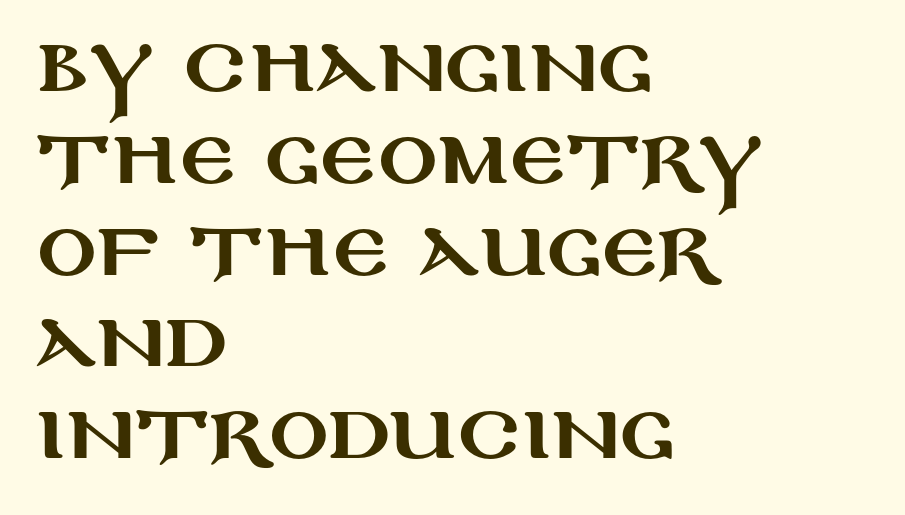
The image shows 74 px wide sans-serif type, upright; set left-aligned, line spacing 1.24x, normal letter spacing, not underlined; medium stroke contrast and a large x-height.
